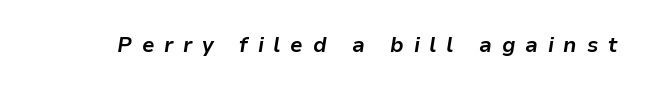
The image shows 21 px bold type, italic (leaning right); set unusually wide letter spacing (+0.46 em), not underlined.
